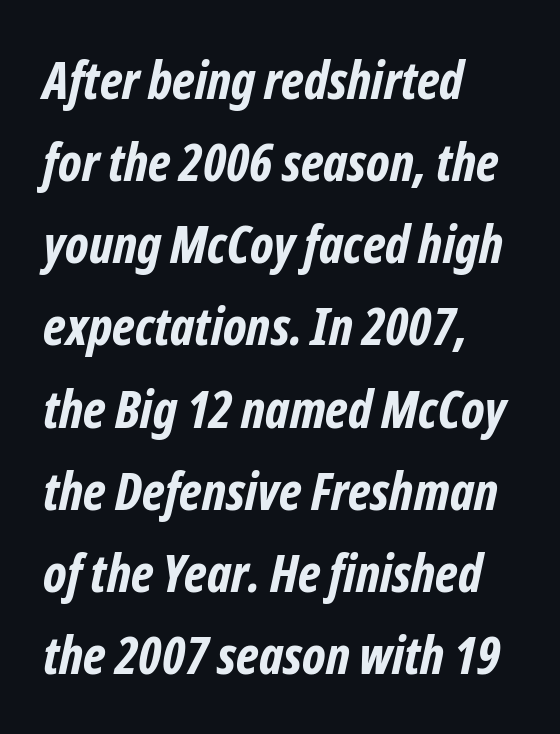
The image shows 52 px bold, condensed sans-serif type; set left-aligned, normal line spacing (1.58x), normal letter spacing, not underlined; low stroke contrast and a medium x-height.
